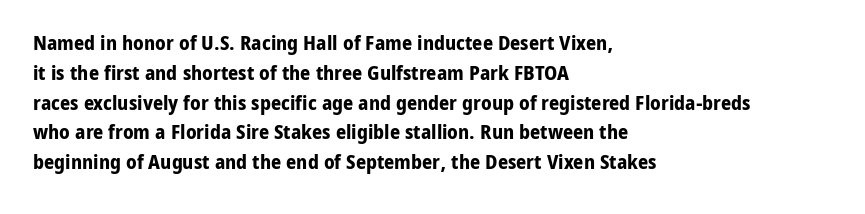
The image shows 20 px bold type, upright; set left-aligned, normal line spacing (1.49x), normal letter spacing, not underlined.
